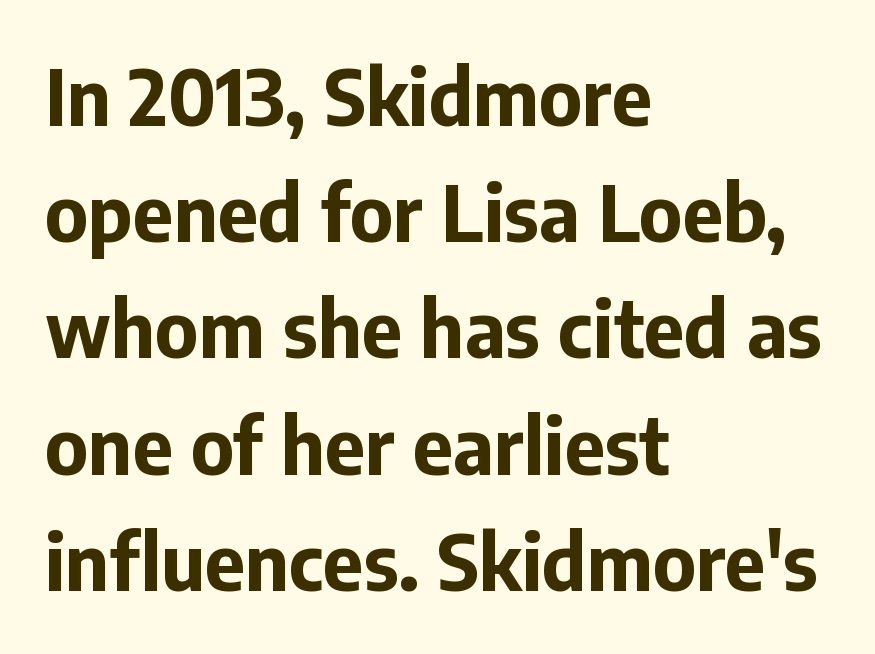
Q: Is the text bold? A: Yes.
Q: Is the text italic (slanted)? A: No, it is upright.
Q: Is the typeface a serif or a sans-serif typeface? A: Sans-serif.
Q: Is the text underlined? A: No.
Q: How is the paragraph aligned? A: Left-aligned.
Q: Is the spacing between letters normal or unusually wide? A: Normal.
Q: Is the spacing between lines tight, normal or loose? A: Normal.
Q: Width (condensed, normal, or wide)? A: Normal.
Q: Stroke contrast? A: Low.
Q: x-height? A: Medium.
Q: Monospaced? A: No.
